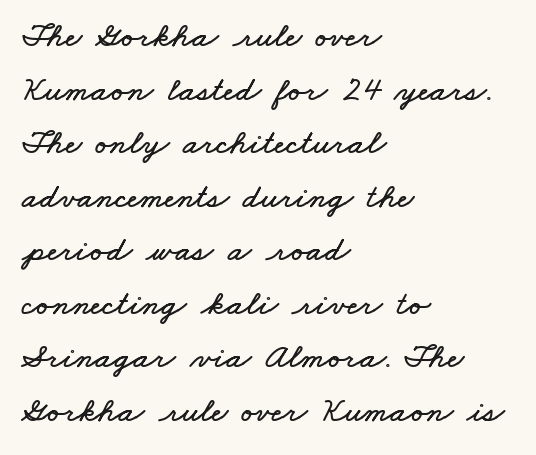
Q: Is the text underlined? A: No.
Q: How is the paragraph aligned? A: Left-aligned.
Q: Is the spacing between letters normal or unusually wide? A: Normal.
Q: Is the spacing between lines tight, normal or loose? A: Normal.
Q: Width (condensed, normal, or wide)? A: Wide.
Q: Stroke contrast? A: Low.
Q: x-height? A: Small.
Q: Monospaced? A: No.
